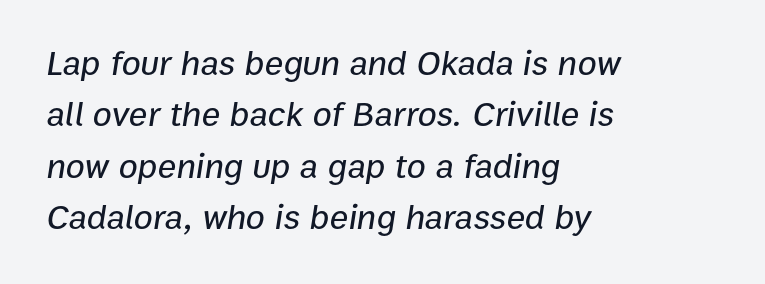
{"italic": "yes", "lean": "right", "slant_degrees": 9, "width": "normal", "stroke_contrast": "low", "x_height": "medium", "monospaced": "no", "underline": "no", "align": "left", "line_spacing": "normal", "line_spacing_ratio": 1.47, "letter_spacing": "normal", "letter_spacing_em": 0.0, "glyph_px": 35}
